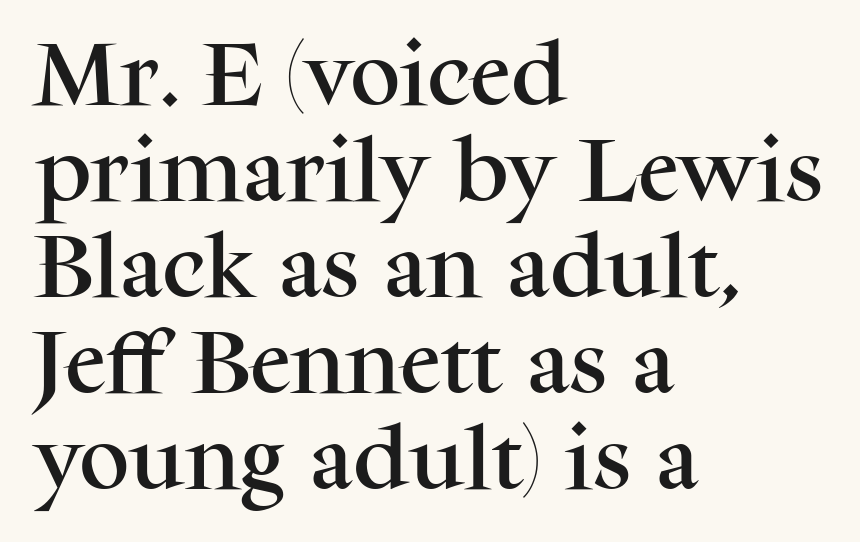
{"serif": "yes", "italic": "no", "width": "normal", "stroke_contrast": "medium", "x_height": "medium", "monospaced": "no", "underline": "no", "align": "left", "line_spacing": "normal", "line_spacing_ratio": 1.37, "letter_spacing": "normal", "letter_spacing_em": 0.0, "glyph_px": 70}
